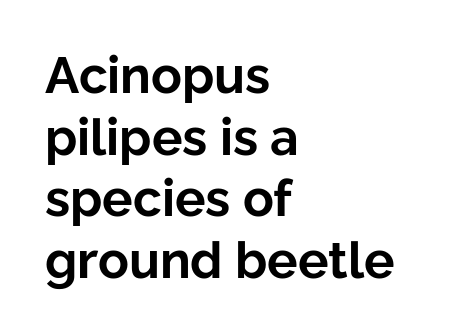
Each letter keeps its own natural width here, so spacing adapts to shape. Unmarked baselines from the first word to the last. The letters sit at their default tracking, neither squeezed nor spread. Is the block centered? No — it sits flush against the left margin. The letters carry no serifs — their stems end cleanly without finishing strokes.
